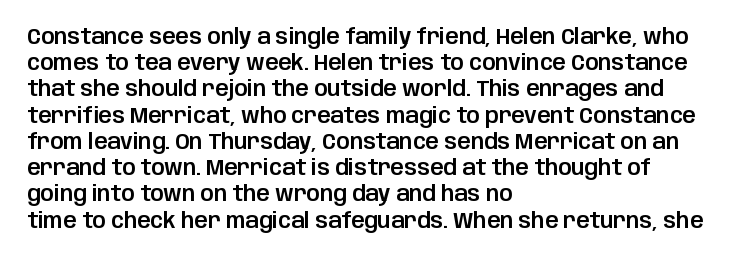
A typesetter would call this leading conventional body-copy spacing. Upright lettering throughout. This rendering uses left alignment, leaving the right contour irregular. The letterforms sit shoulder to shoulder at normal distance. Decoration check: the copy has no underline.
